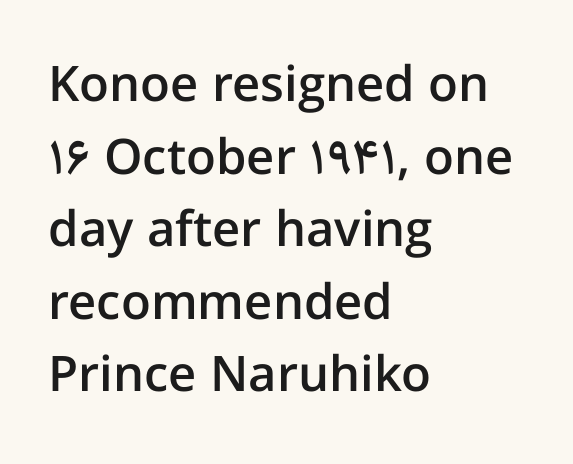
The image shows 49 px semibold sans-serif type, upright; set left-aligned, normal line spacing (1.48x), normal letter spacing, not underlined; low stroke contrast and a medium x-height.
